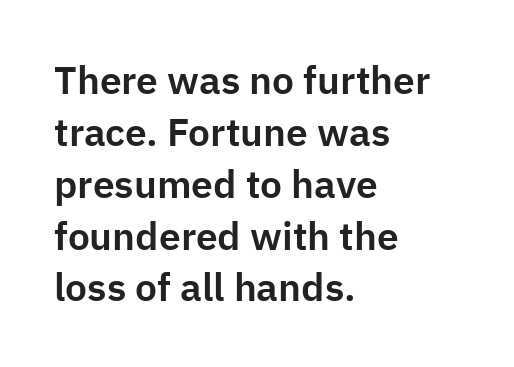
{"serif": "no", "italic": "no", "width": "normal", "stroke_contrast": "low", "x_height": "medium", "monospaced": "no", "underline": "no", "align": "left", "line_spacing": "normal", "line_spacing_ratio": 1.33, "letter_spacing": "normal", "letter_spacing_em": 0.0, "glyph_px": 39}
